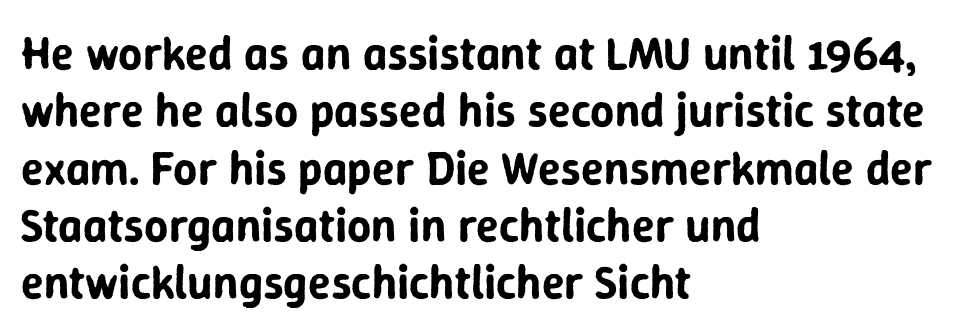
Q: Is the text italic (slanted)? A: No, it is upright.
Q: Is the typeface a serif or a sans-serif typeface? A: Sans-serif.
Q: Is the text underlined? A: No.
Q: How is the paragraph aligned? A: Left-aligned.
Q: Is the spacing between letters normal or unusually wide? A: Normal.
Q: Width (condensed, normal, or wide)? A: Normal.
Q: Stroke contrast? A: Low.
Q: x-height? A: Medium.
Q: Monospaced? A: No.
